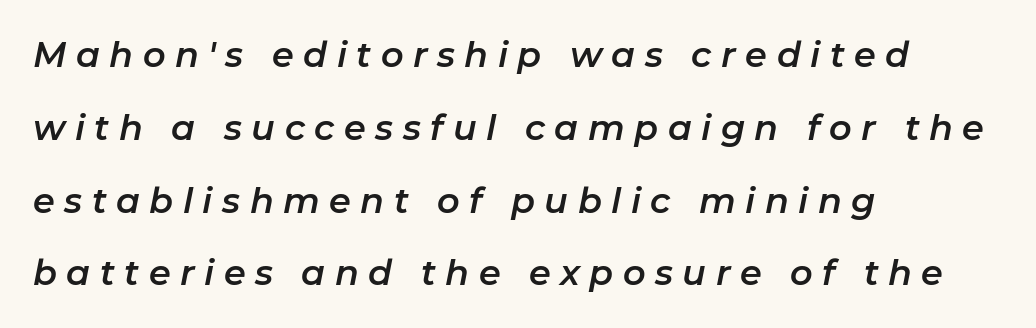
{"italic": "yes", "lean": "right", "slant_degrees": 11, "width": "normal", "stroke_contrast": "low", "x_height": "medium", "monospaced": "no", "underline": "no", "align": "left", "line_spacing": "loose", "line_spacing_ratio": 2.08, "letter_spacing": "wide", "letter_spacing_em": 0.27, "glyph_px": 35}
